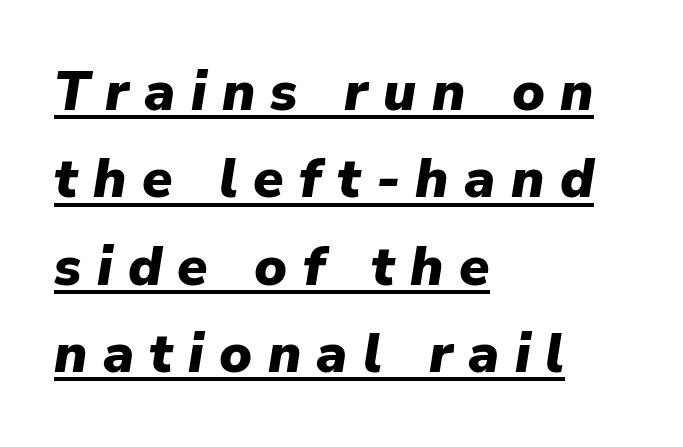
The glyphs look as if they've been sheared to an angle. Heft: maximum for text — a bold. Each letter keeps its own natural width here, so spacing adapts to shape. Short and long lines alike share a common starting point at left.
